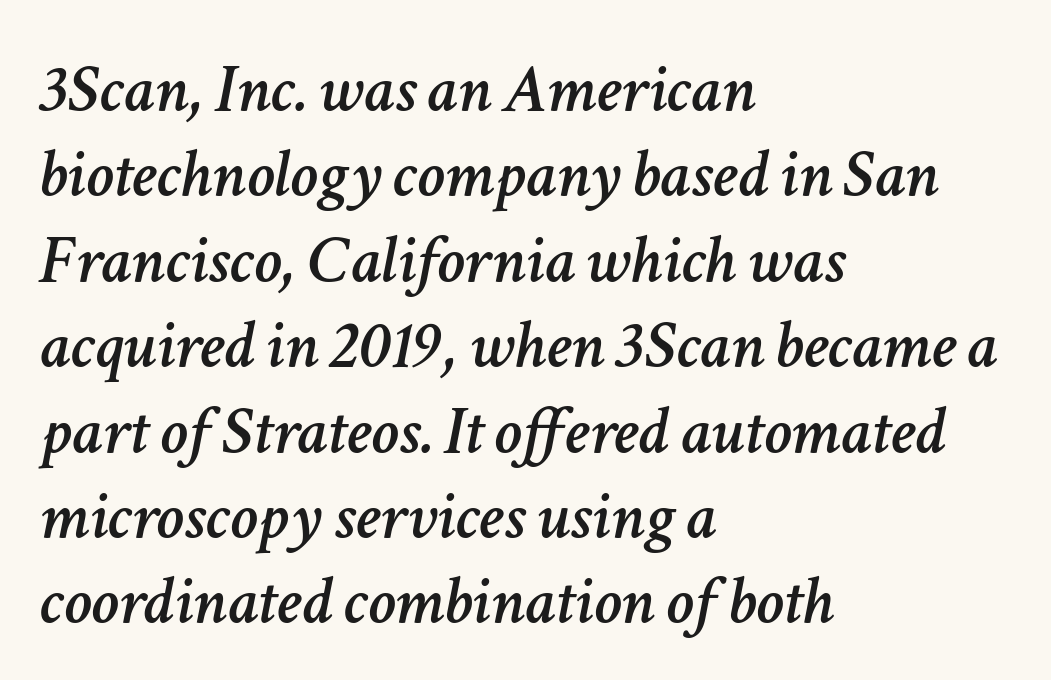
Here the designer chose a conventional face with non-uniform glyph widths. The line texture is even and compact thanks to regular tracking. The text block is weighted toward the left margin, trailing off unevenly rightward. Honestly, there is no underline to notice here at all. The axis of the letterforms is tilted away from vertical.
